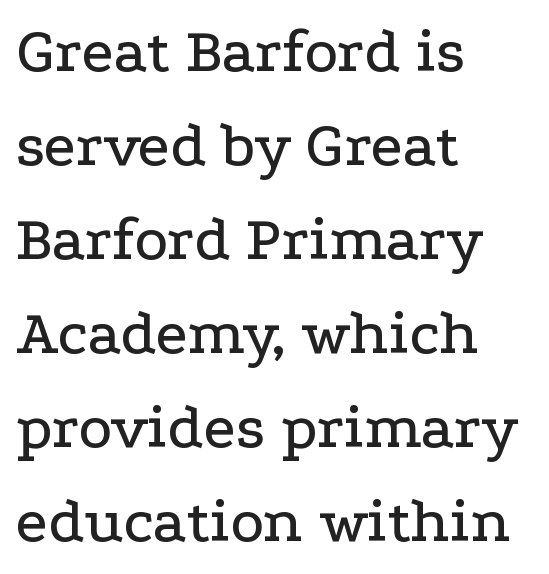
The image shows 64 px wide serif type, upright; set left-aligned, normal line spacing (1.47x), normal letter spacing, not underlined; low stroke contrast and a medium x-height.
